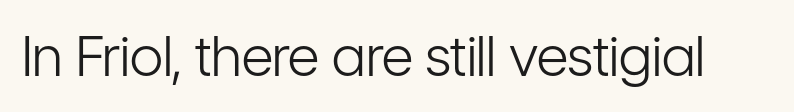
The image shows 55 px light, condensed sans-serif type, upright; set normal letter spacing, not underlined; low stroke contrast and a medium x-height.
